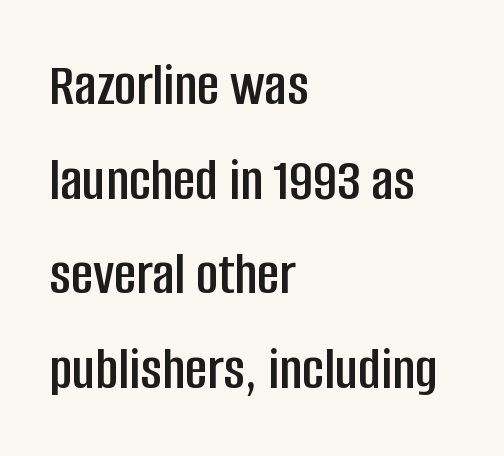
{"serif": "no", "italic": "no", "width": "condensed", "stroke_contrast": "low", "x_height": "large", "monospaced": "no", "underline": "no", "align": "left", "line_spacing": "normal", "line_spacing_ratio": 1.55, "letter_spacing": "normal", "letter_spacing_em": 0.0, "glyph_px": 61}
